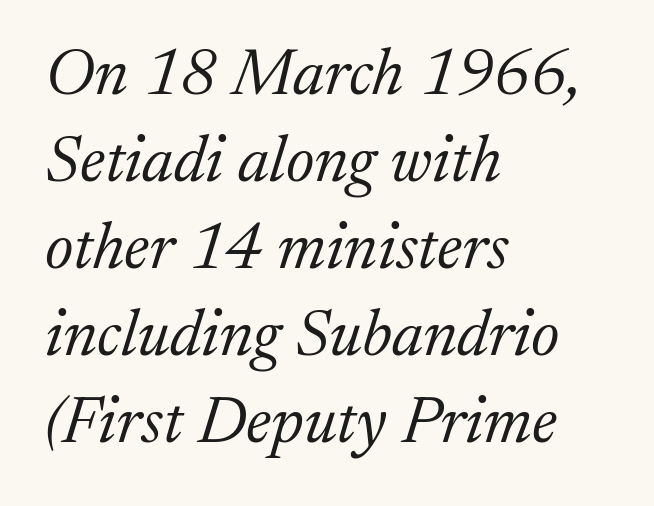
The image shows 66 px light serif type, italic (leaning right); set left-aligned, normal line spacing (1.32x), normal letter spacing, not underlined; medium stroke contrast and a medium x-height.
